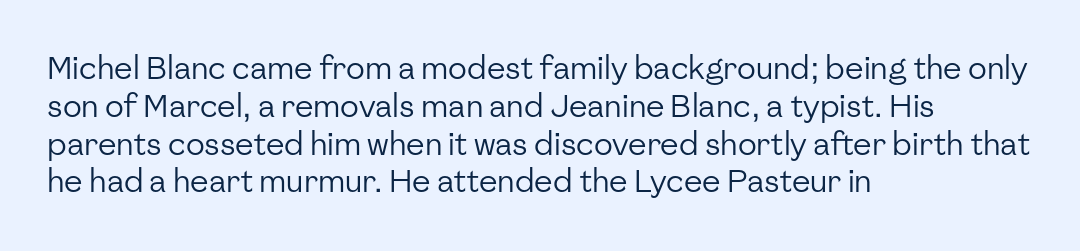
Q: Is the text bold? A: No.
Q: Is the text italic (slanted)? A: No, it is upright.
Q: Is the typeface a serif or a sans-serif typeface? A: Sans-serif.
Q: Is the text underlined? A: No.
Q: How is the paragraph aligned? A: Left-aligned.
Q: Is the spacing between letters normal or unusually wide? A: Normal.
Q: Width (condensed, normal, or wide)? A: Normal.
Q: Stroke contrast? A: Low.
Q: x-height? A: Medium.
Q: Monospaced? A: No.
